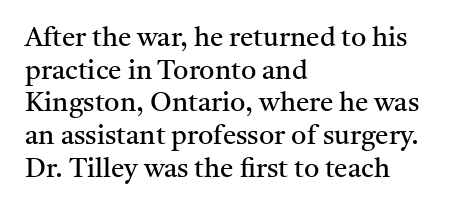
{"italic": "no", "bold": "no", "underline": "no", "align": "left", "line_spacing_ratio": 1.21, "letter_spacing": "normal", "letter_spacing_em": 0.0, "glyph_px": 27}
